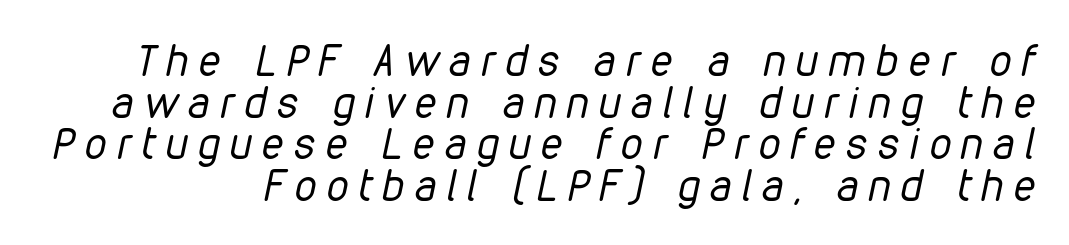
Q: Is the text bold? A: No.
Q: Is the text italic (slanted)? A: Yes, it leans right by about 12 degrees.
Q: Is the text underlined? A: No.
Q: Is the spacing between letters normal or unusually wide? A: Unusually wide.
Q: Is the spacing between lines tight, normal or loose? A: Tight.
Q: Width (condensed, normal, or wide)? A: Condensed.
Q: Stroke contrast? A: Low.
Q: x-height? A: Medium.
Q: Monospaced? A: No.
